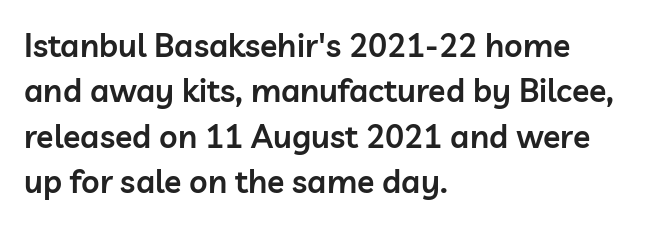
Q: Is the text bold? A: Semi-bold.
Q: Is the text italic (slanted)? A: No, it is upright.
Q: Is the typeface a serif or a sans-serif typeface? A: Sans-serif.
Q: Is the text underlined? A: No.
Q: How is the paragraph aligned? A: Left-aligned.
Q: Is the spacing between letters normal or unusually wide? A: Normal.
Q: Is the spacing between lines tight, normal or loose? A: Normal.
Q: Width (condensed, normal, or wide)? A: Normal.
Q: Stroke contrast? A: Low.
Q: x-height? A: Medium.
Q: Monospaced? A: No.
